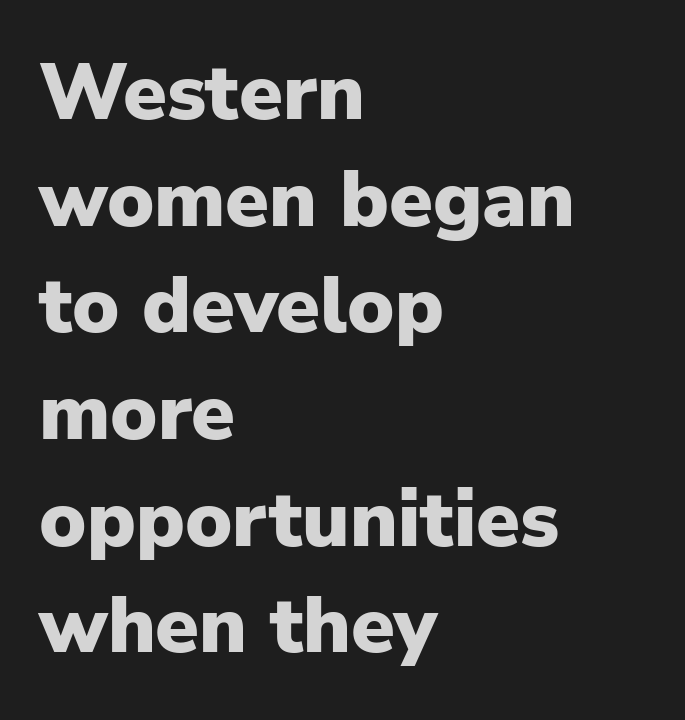
The image shows 79 px heavy sans-serif type, upright; set left-aligned, normal line spacing (1.35x), normal letter spacing, not underlined; low stroke contrast and a medium x-height.
